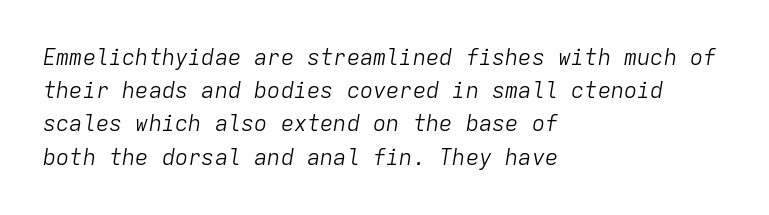
{"italic": "yes", "lean": "right", "slant_degrees": 9, "bold": "no", "underline": "no", "align": "left", "line_spacing": "normal", "line_spacing_ratio": 1.51, "letter_spacing": "normal", "letter_spacing_em": 0.0, "glyph_px": 22}
